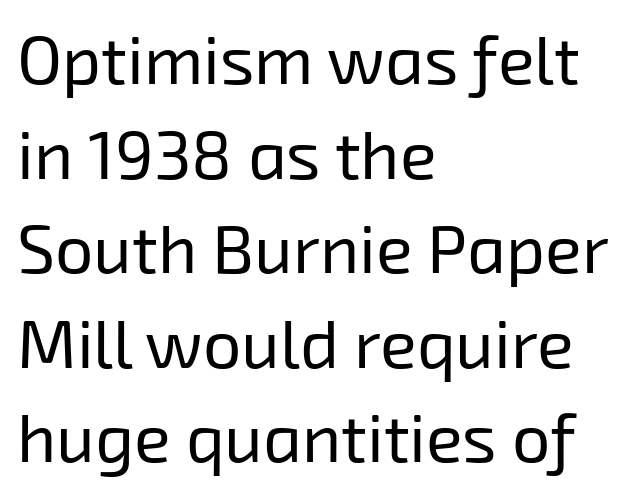
{"serif": "no", "bold": "no", "weight": "regular", "width": "normal", "stroke_contrast": "low", "x_height": "medium", "monospaced": "no", "underline": "no", "align": "left", "line_spacing": "normal", "line_spacing_ratio": 1.39, "letter_spacing": "normal", "letter_spacing_em": 0.0, "glyph_px": 68}
